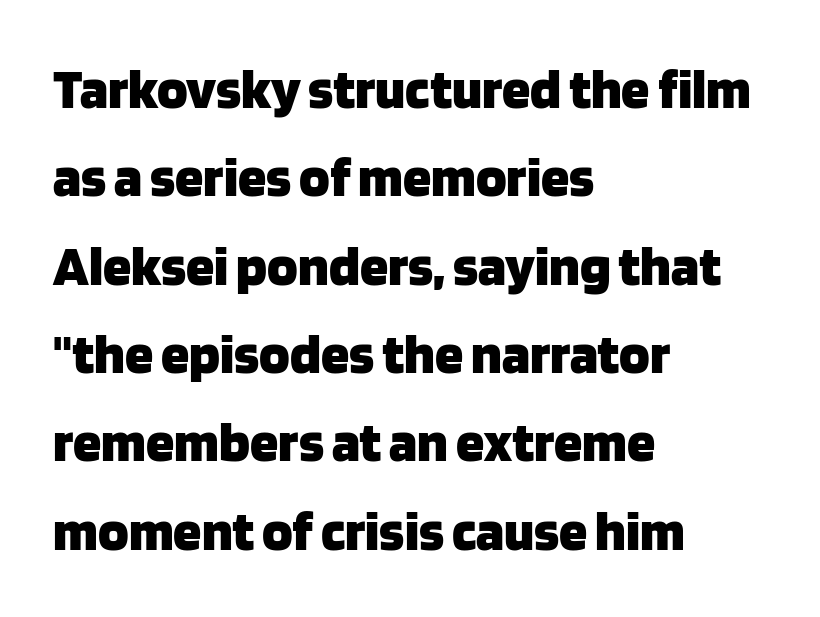
The image shows 57 px heavy sans-serif type, upright; set left-aligned, normal line spacing (1.55x), normal letter spacing, not underlined; low stroke contrast and a large x-height.
